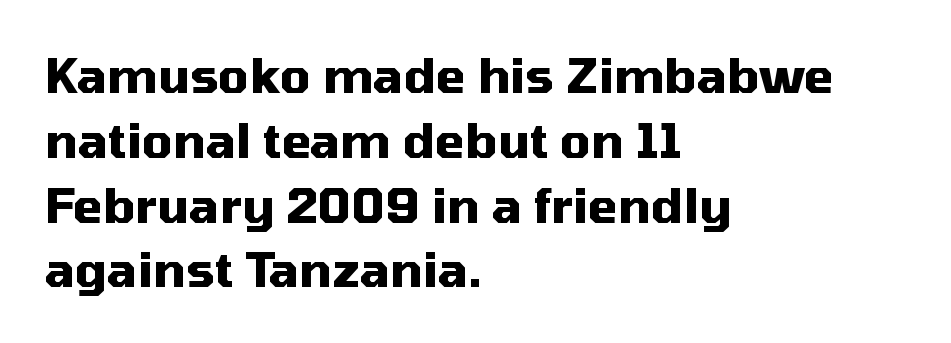
Tracking here is standard; glyphs follow each other at the usual distance. The text block is weighted toward the left margin, trailing off unevenly rightward. How would I describe the line gaps? Plain and ordinary. A bare baseline throughout the passage.
